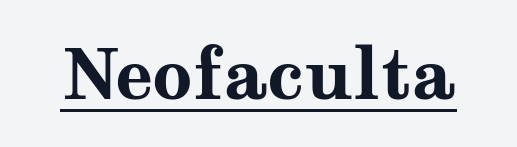
Quick note: not italic, upright. The passage shown is typeset with a serif family. A rule runs beneath these lines of type. Tracking here is standard; glyphs follow each other at the usual distance. The rendering uses natural spacing where letterforms have individual widths.
